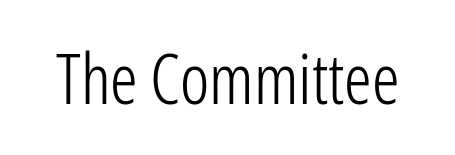
Stroke terminals: plain, sans-serif. There is no visible air inserted between adjacent glyphs. Italic? Not at all — the glyphs are vertical. Note the varied advance widths — an 'i' is clearly narrower than an 'm'.
